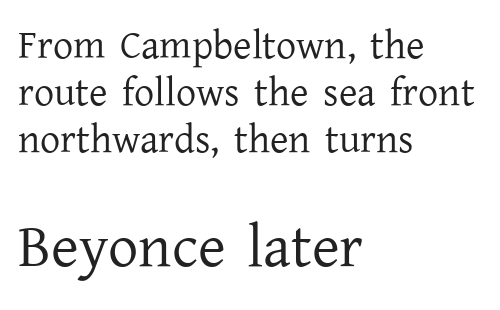
The image shows 60 px regular-weight serif type, upright; set left-aligned, line spacing 1.17x, normal letter spacing, not underlined; the second (bottom) block is 1.5x larger; low stroke contrast and a medium x-height.
